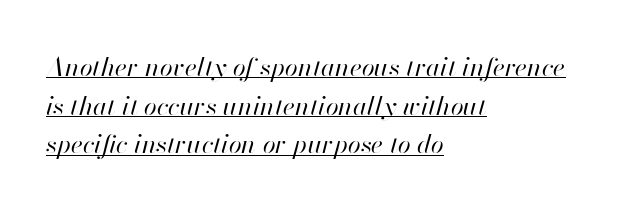
The image shows 26 px text type, italic (leaning right); set left-aligned, normal line spacing (1.49x), normal letter spacing, underlined.
